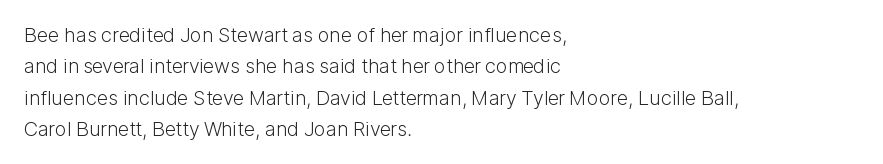
{"italic": "no", "bold": "no", "underline": "no", "align": "left", "line_spacing": "normal", "line_spacing_ratio": 1.57, "letter_spacing": "normal", "letter_spacing_em": 0.0, "glyph_px": 20}
